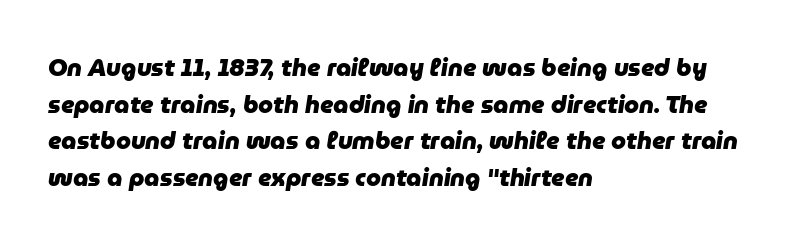
Q: Is the text bold? A: Yes.
Q: Is the text italic (slanted)? A: Yes, it leans right by about 9 degrees.
Q: Is the text underlined? A: No.
Q: How is the paragraph aligned? A: Left-aligned.
Q: Is the spacing between letters normal or unusually wide? A: Normal.
Q: Is the spacing between lines tight, normal or loose? A: Normal.
